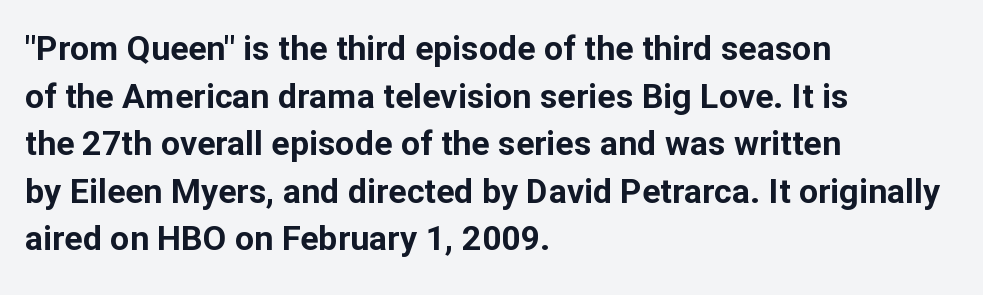
The image shows 34 px bold sans-serif type, upright; set left-aligned, normal line spacing (1.4x), normal letter spacing, not underlined; low stroke contrast and a medium x-height.
